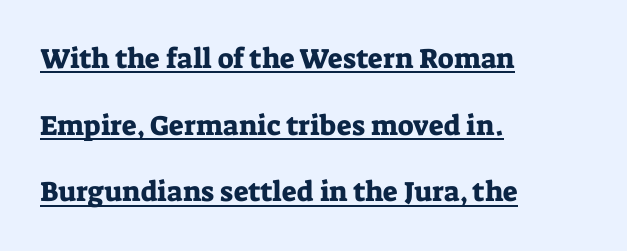
Caption: multi-line text, flush left, ragged right. Italic? Not at all — the glyphs are vertical. The block of text is sparse from top to bottom, with ample space between rows. Here the designer chose a conventional face with non-uniform glyph widths. These lines are composed in type with serifs. Letter spacing: default.
